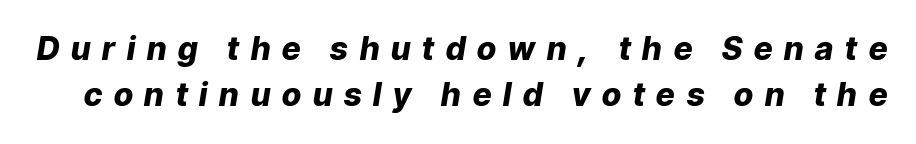
The leading is moderate, giving the passage an even texture. The font is running at its bold setting. Compared with typical body copy, the letter spacing here is much looser. Unmarked baselines from the first word to the last.
